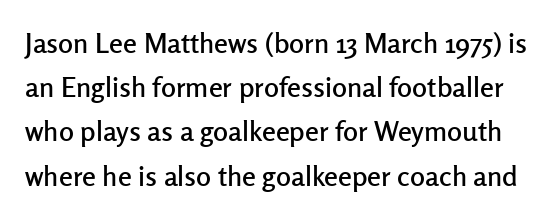
The image shows 28 px sans-serif type, upright; set normal line spacing (1.58x), normal letter spacing, not underlined; low stroke contrast and a medium x-height.
